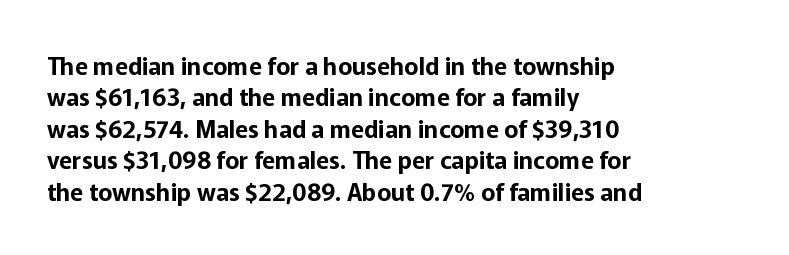
The image shows 24 px text type, upright; set left-aligned, normal line spacing (1.31x), normal letter spacing, not underlined.
